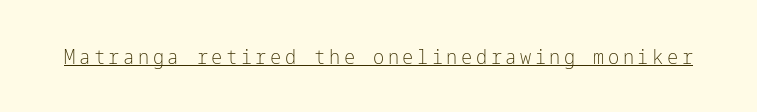
{"italic": "no", "bold": "no", "underline": "yes", "glyph_px": 21}
